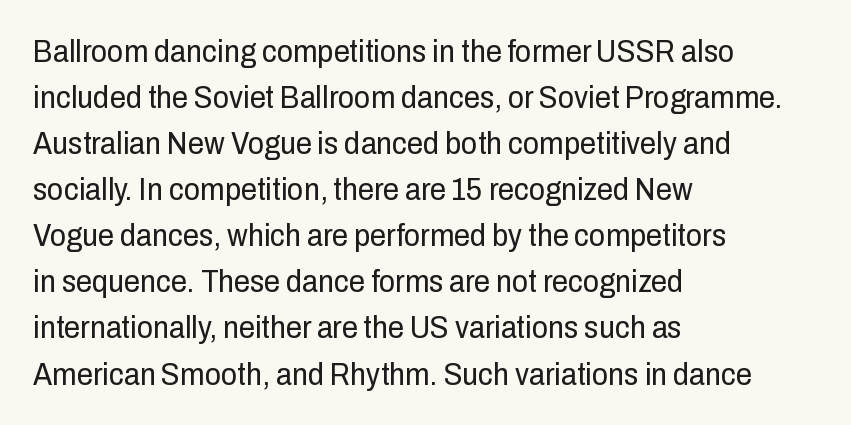
{"serif": "no", "italic": "no", "bold": "no", "weight": "regular", "width": "condensed", "stroke_contrast": "low", "x_height": "medium", "monospaced": "no", "underline": "no", "align": "left", "line_spacing": "normal", "line_spacing_ratio": 1.44, "letter_spacing": "normal", "letter_spacing_em": 0.0, "glyph_px": 32}
